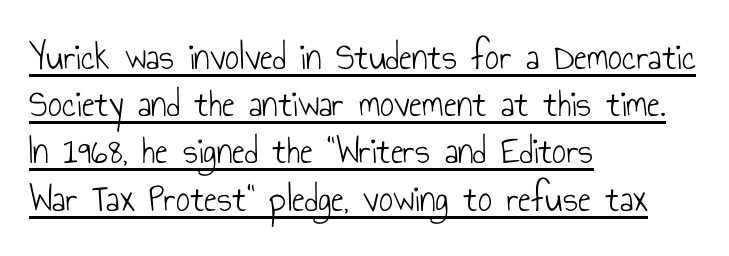
The image shows 39 px light, condensed sans-serif type, upright; set left-aligned, line spacing 1.21x, normal letter spacing, underlined; low stroke contrast and a small x-height.
